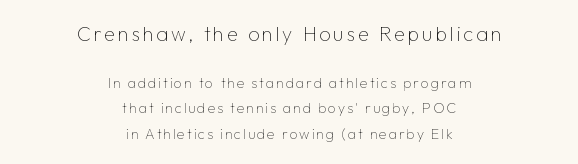
Unlike italic type, these characters show no tilt at all. The font is comparable to plain body text, perhaps lighter. No word sits above an underline. Large over small — that's the arrangement of the two blocks here.
